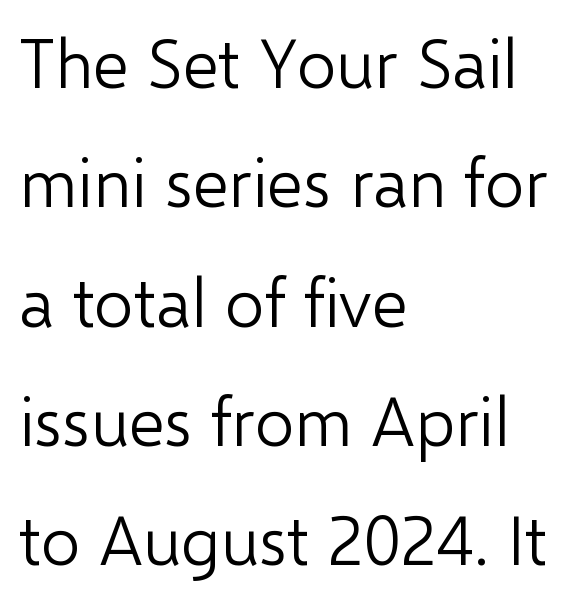
{"serif": "no", "italic": "no", "bold": "no", "weight": "light", "width": "normal", "stroke_contrast": "low", "x_height": "medium", "monospaced": "no", "underline": "no", "align": "left", "line_spacing_ratio": 1.73, "letter_spacing": "normal", "letter_spacing_em": 0.0, "glyph_px": 69}
